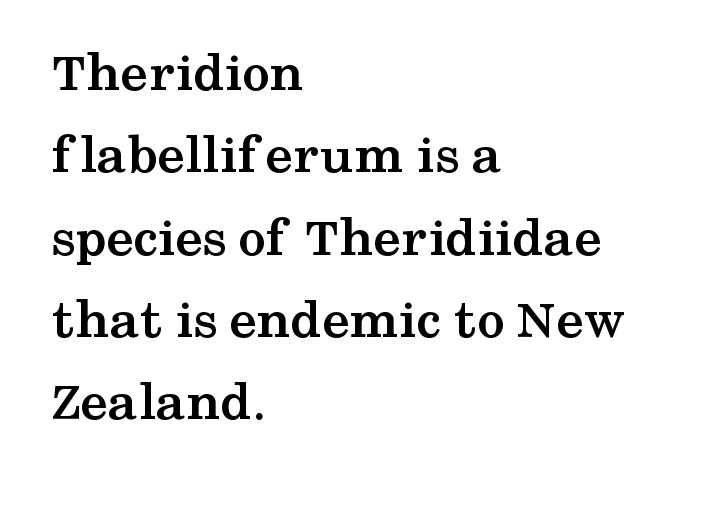
You'd pick this weight for a headline — it's a proper bold. These lines sit exactly where default settings would place them. Observe the serifs anchoring each vertical stroke in this sample. What stands out about the letter spacing? Nothing — it is the standard amount.
